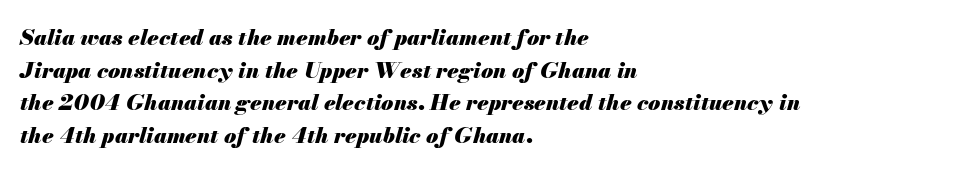
Q: Is the text bold? A: Yes.
Q: Is the text italic (slanted)? A: Yes, it leans right by about 13 degrees.
Q: Is the text underlined? A: No.
Q: How is the paragraph aligned? A: Left-aligned.
Q: Is the spacing between letters normal or unusually wide? A: Normal.
Q: Is the spacing between lines tight, normal or loose? A: Normal.
